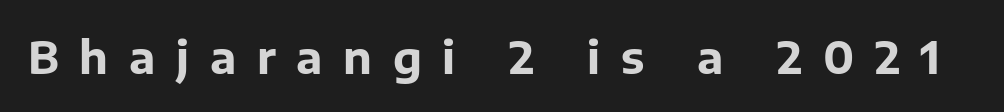
The image shows 44 px bold sans-serif type, upright; set unusually wide letter spacing (+0.47 em), not underlined; low stroke contrast and a medium x-height.
